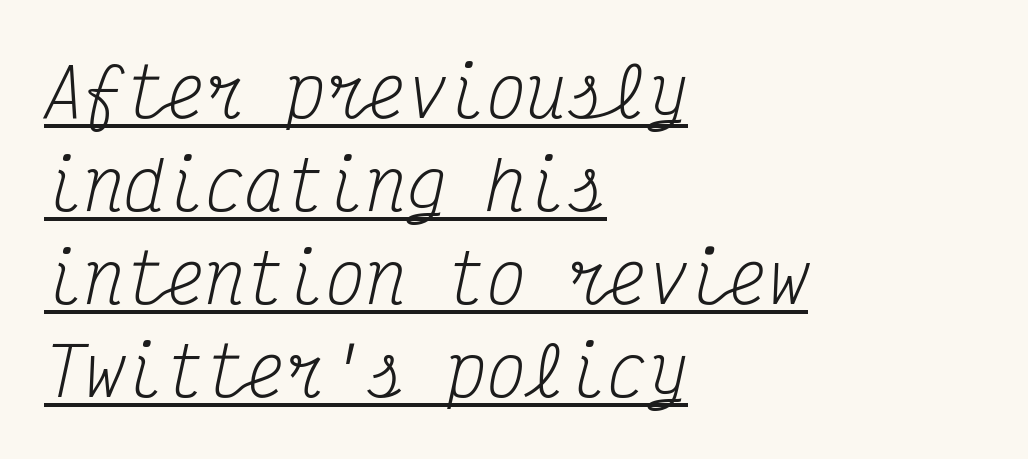
Line beginnings align vertically; line endings do not. Heaviness? Minimal to ordinary, like unemphasized prose. The type family on display is of the serif kind. Vertically, the passage feels balanced, rows spaced as you'd expect. A typesetter would call this monospace, since all characters share one set width.
